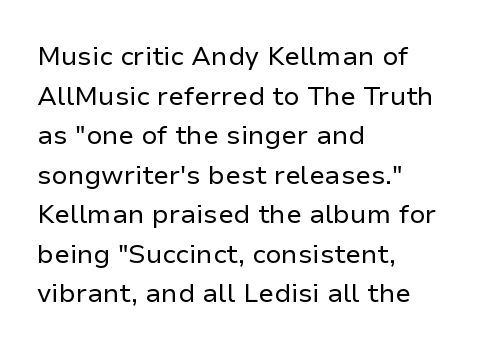
Q: Is the text bold? A: No.
Q: Is the text italic (slanted)? A: No, it is upright.
Q: Is the text underlined? A: No.
Q: How is the paragraph aligned? A: Left-aligned.
Q: Is the spacing between letters normal or unusually wide? A: Normal.
Q: Is the spacing between lines tight, normal or loose? A: Normal.
